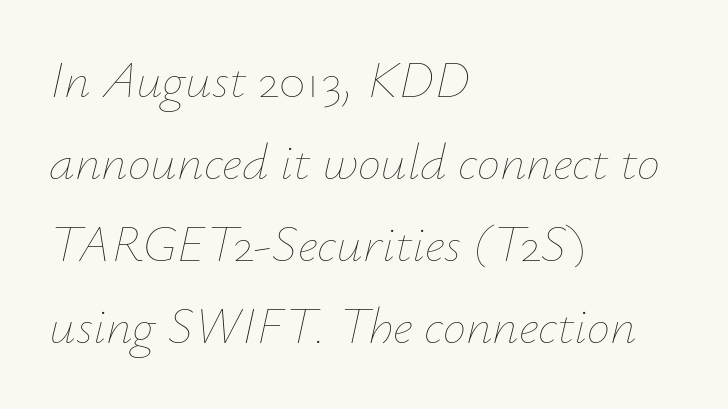
{"italic": "yes", "lean": "right", "slant_degrees": 12, "bold": "no", "weight": "thin", "width": "normal", "stroke_contrast": "low", "x_height": "small", "monospaced": "no", "underline": "no", "align": "left", "line_spacing": "normal", "line_spacing_ratio": 1.58, "letter_spacing": "normal", "letter_spacing_em": 0.0, "glyph_px": 52}
